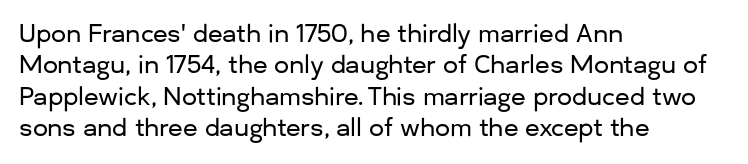
{"italic": "no", "underline": "no", "align": "left", "line_spacing": "normal", "line_spacing_ratio": 1.31, "letter_spacing": "normal", "letter_spacing_em": 0.0, "glyph_px": 24}
